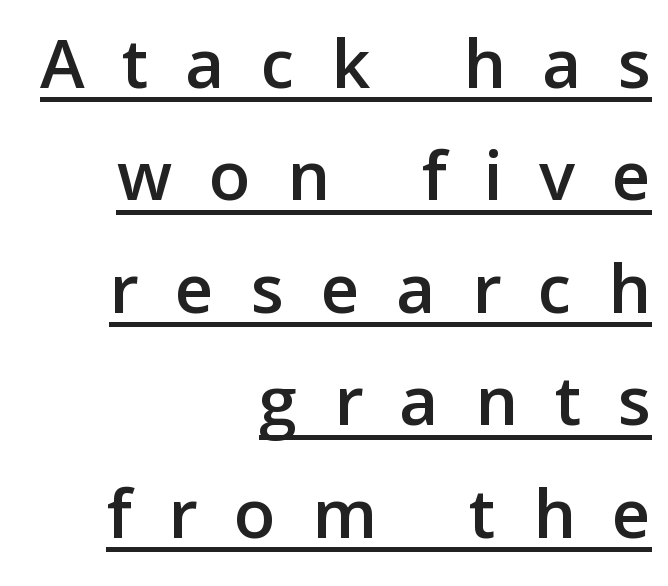
Spacing verdict: proportional, widths tailored to each character. Beneath each row of characters lies a ruled line. This rendering uses right alignment, leaving the left contour irregular. The designer went with a sans here, leaving each stem footless. The letters stand upright; this is a roman face.
